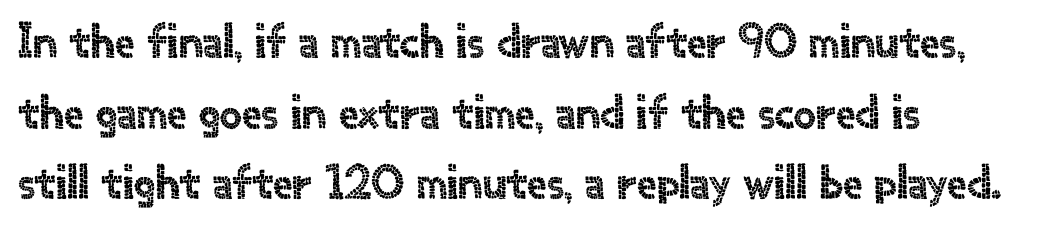
The image shows 49 px sans-serif type, upright; set left-aligned, normal line spacing (1.44x), normal letter spacing, not underlined; a small x-height.
